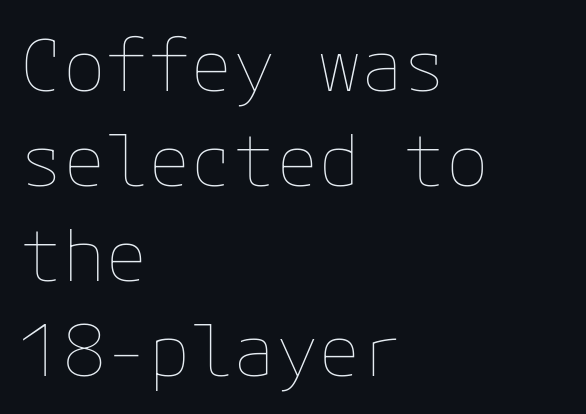
{"italic": "no", "bold": "no", "weight": "thin", "width": "normal", "stroke_contrast": "low", "x_height": "medium", "underline": "no", "align": "left", "line_spacing": "normal", "line_spacing_ratio": 1.34, "letter_spacing": "normal", "letter_spacing_em": 0.0, "glyph_px": 71}
